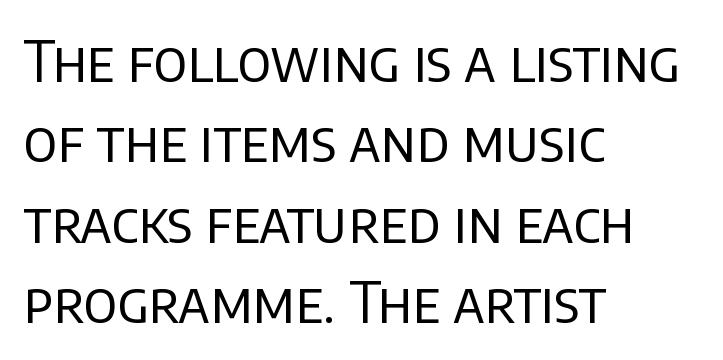
Q: Is the text bold? A: No.
Q: Is the text italic (slanted)? A: No, it is upright.
Q: Is the typeface a serif or a sans-serif typeface? A: Sans-serif.
Q: Is the text underlined? A: No.
Q: How is the paragraph aligned? A: Left-aligned.
Q: Is the spacing between letters normal or unusually wide? A: Normal.
Q: Is the spacing between lines tight, normal or loose? A: Normal.
Q: Width (condensed, normal, or wide)? A: Normal.
Q: Stroke contrast? A: Low.
Q: x-height? A: Large.
Q: Monospaced? A: No.
